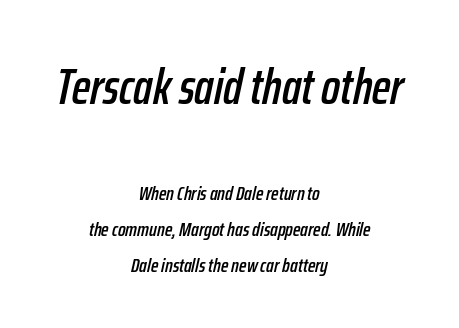
The image shows 50 px condensed type, italic (leaning right); set centered, line spacing 1.8x, normal letter spacing, not underlined; the first (top) block is 2.5x larger; low stroke contrast and a medium x-height.
